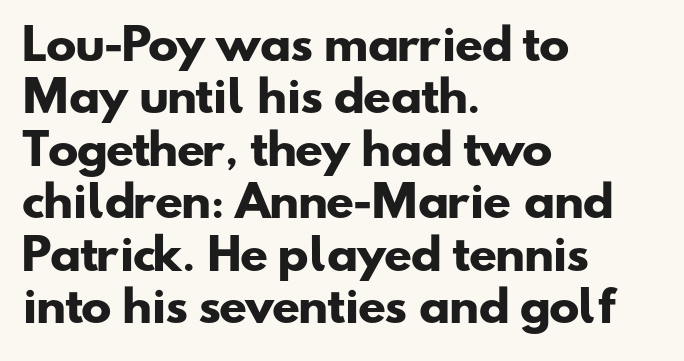
Baseline-to-baseline distance is the conventional proportion of letter height. These lines stack with their left ends in a neat column. Spacing between characters is what you'd get straight out of the box. This is sans-serif lettering, the kind often seen on screens and signage.
